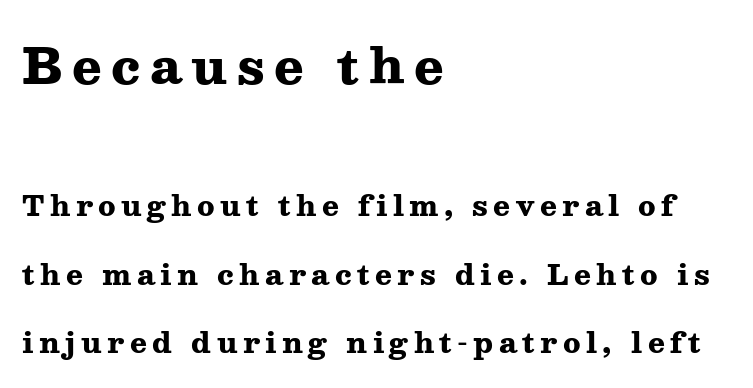
The characters look thick and weighty, a clear bold. Loosely led — the rows are spread out. To sum up the face: it has serifs. Note: larger setting up top, smaller setting below.
